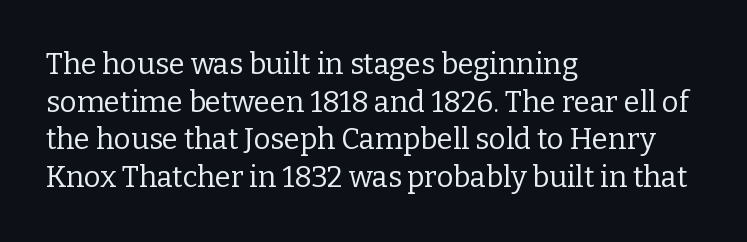
The image shows 29 px regular-weight serif type, upright; set left-aligned, normal line spacing (1.3x), normal letter spacing, not underlined; low stroke contrast and a medium x-height.
